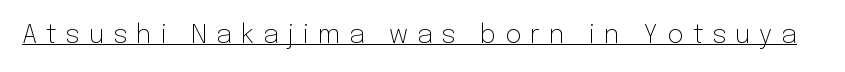
This is roman type, the default non-slanted kind. Unbolded letterforms with no extra heft. The glyphs are accompanied by a horizontal stroke just below them. The gaps between neighbouring characters are conspicuously large.
